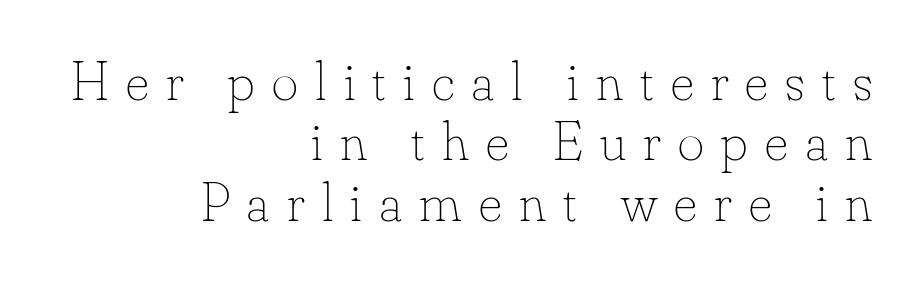
{"italic": "no", "bold": "no", "weight": "thin", "width": "normal", "stroke_contrast": "low", "x_height": "small", "monospaced": "no", "underline": "no", "align": "right", "line_spacing": "tight", "line_spacing_ratio": 1.08, "letter_spacing": "wide", "letter_spacing_em": 0.31, "glyph_px": 56}
